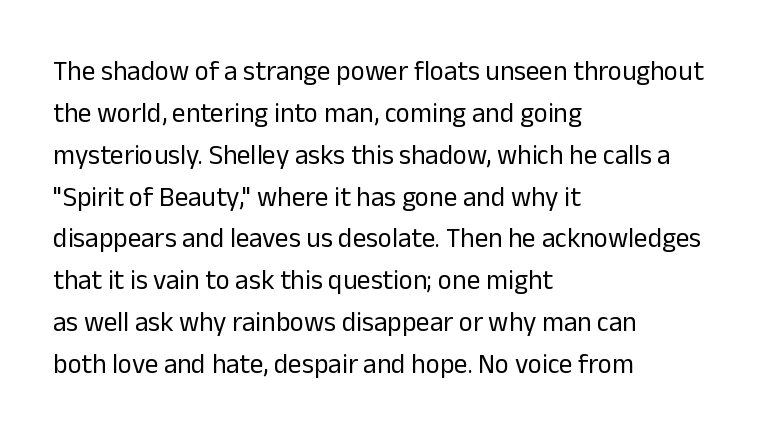
Anything drawn beneath the words? Only blank space. Each word holds together tightly as a unit, with standard inter-letter gaps. Each stroke keeps to a modest, everyday thickness or less. Normally led — the rows are evenly, conventionally spaced. In CSS terms this would be text-align: left. Does the lettering tilt? It doesn't — this is upright.
